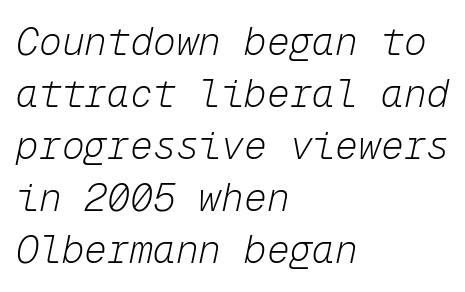
Q: Is the text bold? A: No.
Q: Is the text italic (slanted)? A: Yes, it leans right by about 12 degrees.
Q: Is the text underlined? A: No.
Q: How is the paragraph aligned? A: Left-aligned.
Q: Is the spacing between letters normal or unusually wide? A: Normal.
Q: Is the spacing between lines tight, normal or loose? A: Normal.
Q: Width (condensed, normal, or wide)? A: Normal.
Q: Stroke contrast? A: Low.
Q: x-height? A: Medium.
Q: Monospaced? A: Yes.
